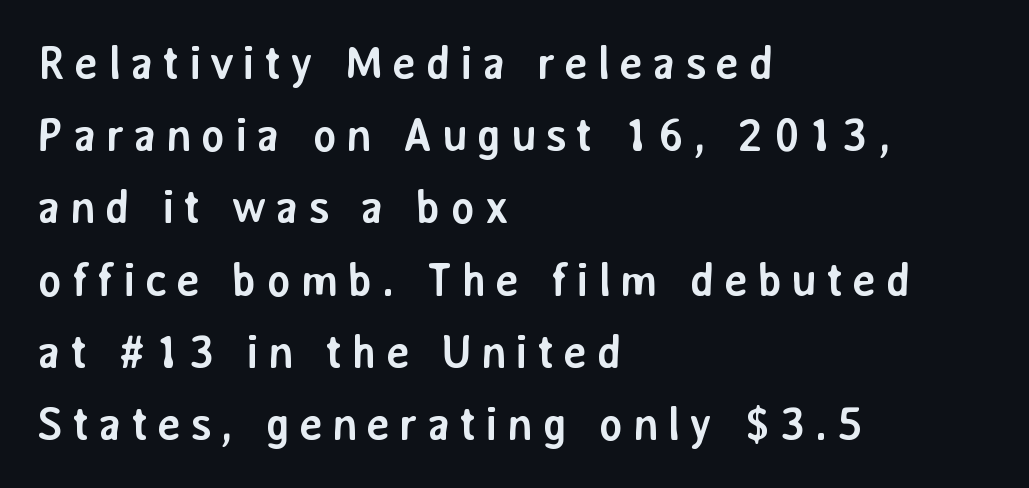
{"serif": "no", "italic": "no", "bold": "yes", "weight": "semibold", "width": "normal", "stroke_contrast": "low", "x_height": "medium", "monospaced": "no", "underline": "no", "align": "left", "line_spacing": "normal", "line_spacing_ratio": 1.57, "glyph_px": 46}
